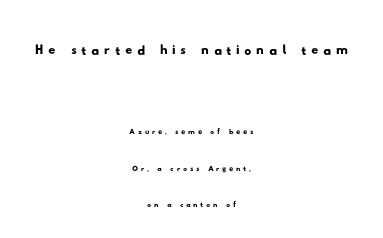
{"serif": "no", "width": "wide", "stroke_contrast": "low", "x_height": "small", "monospaced": "no", "underline": "no", "align": "center", "line_spacing_ratio": 1.83, "larger_block": "first", "size_ratio": 1.75, "glyph_px": 35}
